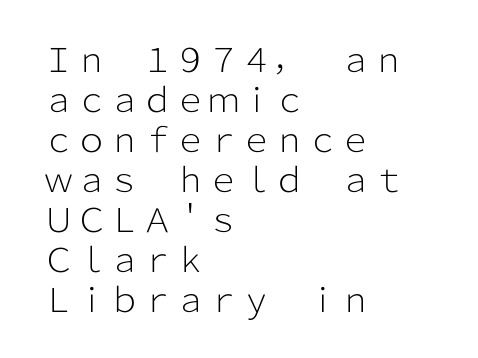
Q: Is the text bold? A: No.
Q: Is the text italic (slanted)? A: No, it is upright.
Q: Is the typeface a serif or a sans-serif typeface? A: Sans-serif.
Q: Is the text underlined? A: No.
Q: How is the paragraph aligned? A: Left-aligned.
Q: Is the spacing between letters normal or unusually wide? A: Normal.
Q: Width (condensed, normal, or wide)? A: Normal.
Q: Stroke contrast? A: Low.
Q: x-height? A: Medium.
Q: Monospaced? A: No.
